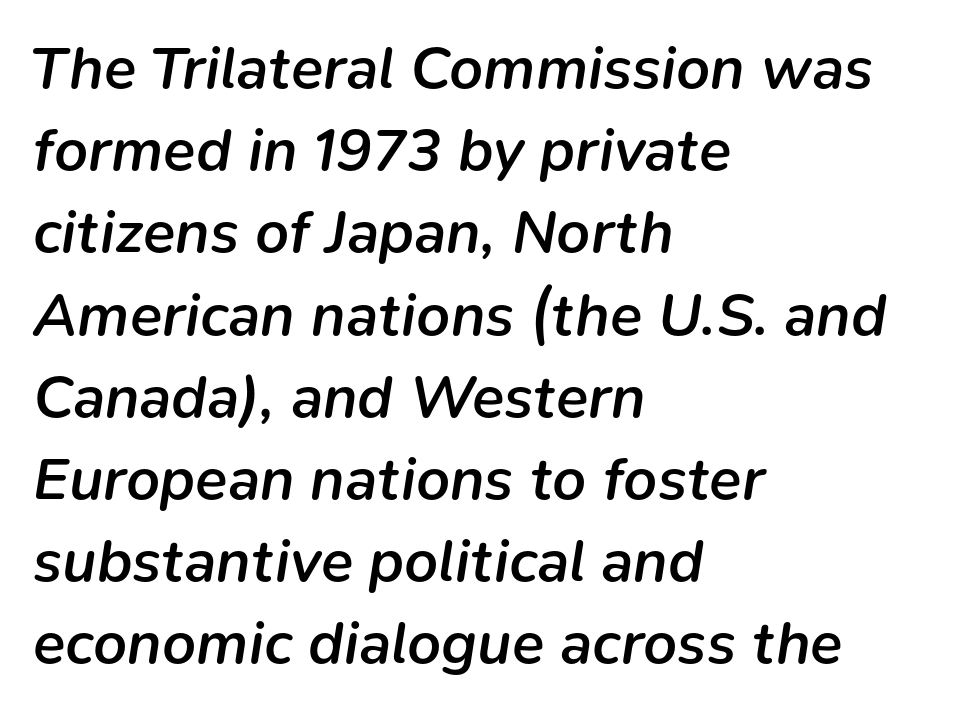
A bare baseline throughout the passage. Compared with a centered layout, this one pins lines to the left instead. Vertical spacing — default. It's the slanting kind of type. Set as a demibold, roughly 600 on the weight scale.
